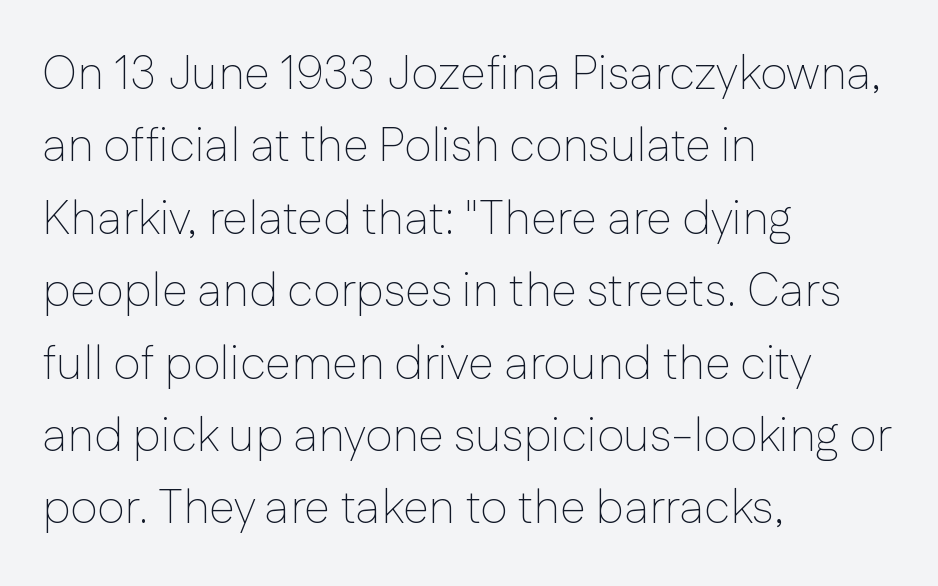
This rendering features lettering with no underline. Posture: straight, roman, zero tilt. Is this a sans? Yes — the strokes have no serifs. The rows are spaced the way most documents space them. This rendering uses left alignment, leaving the right contour irregular. The face used here is proportionally spaced, like ordinary book or web type.
